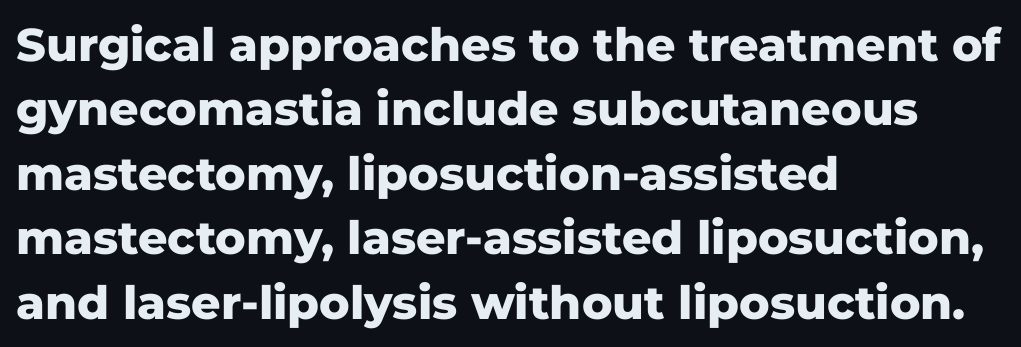
Q: Is the text bold? A: Yes.
Q: Is the text italic (slanted)? A: No, it is upright.
Q: Is the typeface a serif or a sans-serif typeface? A: Sans-serif.
Q: Is the text underlined? A: No.
Q: How is the paragraph aligned? A: Left-aligned.
Q: Is the spacing between letters normal or unusually wide? A: Normal.
Q: Is the spacing between lines tight, normal or loose? A: Normal.
Q: Width (condensed, normal, or wide)? A: Normal.
Q: Stroke contrast? A: Low.
Q: x-height? A: Medium.
Q: Monospaced? A: No.
